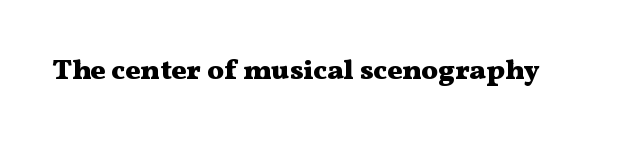
{"serif": "yes", "italic": "no", "bold": "yes", "weight": "heavy", "width": "wide", "stroke_contrast": "medium", "x_height": "medium", "monospaced": "no", "underline": "no", "letter_spacing": "normal", "letter_spacing_em": 0.0, "glyph_px": 28}
